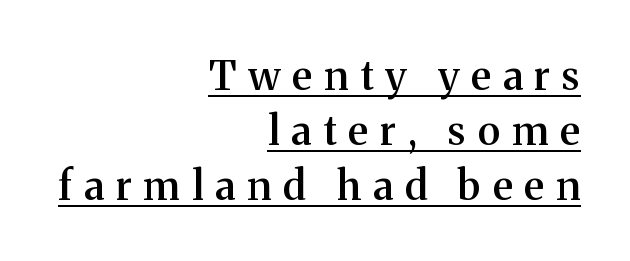
Q: Is the text bold? A: Semi-bold.
Q: Is the text italic (slanted)? A: No, it is upright.
Q: Is the typeface a serif or a sans-serif typeface? A: Serif.
Q: Is the text underlined? A: Yes.
Q: How is the paragraph aligned? A: Right-aligned.
Q: Is the spacing between letters normal or unusually wide? A: Unusually wide.
Q: Is the spacing between lines tight, normal or loose? A: Normal.
Q: Width (condensed, normal, or wide)? A: Normal.
Q: Stroke contrast? A: Medium.
Q: x-height? A: Medium.
Q: Monospaced? A: No.
